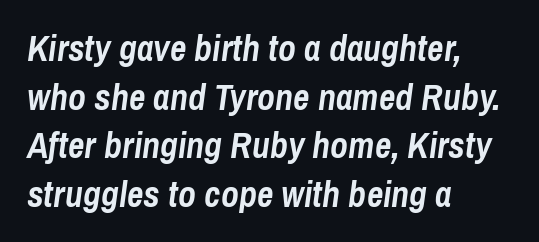
{"italic": "yes", "lean": "right", "slant_degrees": 8, "bold": "yes", "weight": "semibold", "width": "condensed", "stroke_contrast": "low", "x_height": "medium", "monospaced": "no", "underline": "no", "align": "left", "line_spacing": "normal", "line_spacing_ratio": 1.35, "letter_spacing": "normal", "letter_spacing_em": 0.0, "glyph_px": 36}
